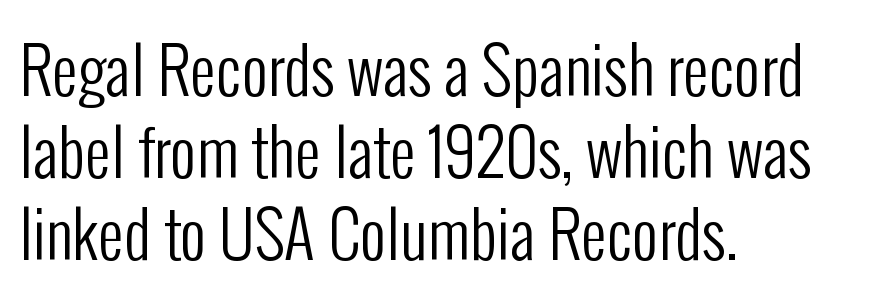
Q: Is the text bold? A: No.
Q: Is the text italic (slanted)? A: No, it is upright.
Q: Is the typeface a serif or a sans-serif typeface? A: Sans-serif.
Q: Is the text underlined? A: No.
Q: How is the paragraph aligned? A: Left-aligned.
Q: Is the spacing between letters normal or unusually wide? A: Normal.
Q: Is the spacing between lines tight, normal or loose? A: Normal.
Q: Width (condensed, normal, or wide)? A: Condensed.
Q: Stroke contrast? A: Low.
Q: x-height? A: Medium.
Q: Monospaced? A: No.
